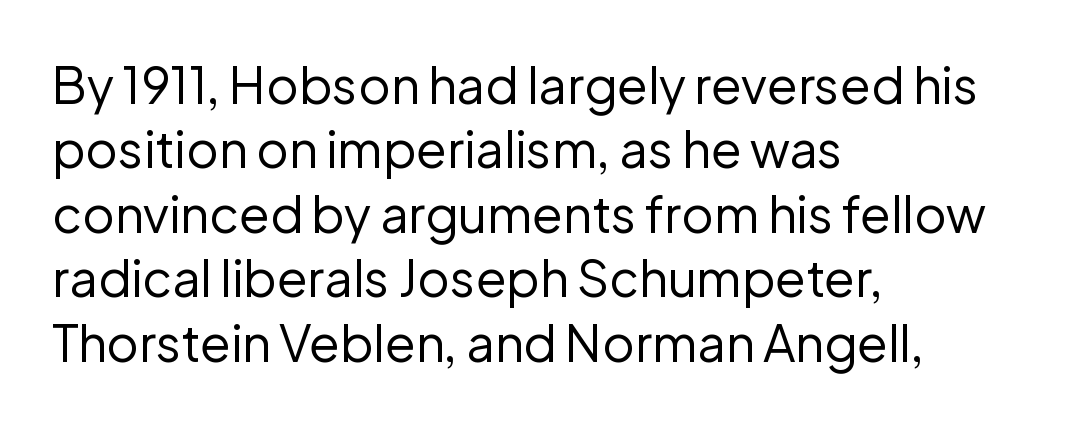
Q: Is the text bold? A: No.
Q: Is the text italic (slanted)? A: No, it is upright.
Q: Is the typeface a serif or a sans-serif typeface? A: Sans-serif.
Q: Is the text underlined? A: No.
Q: How is the paragraph aligned? A: Left-aligned.
Q: Is the spacing between letters normal or unusually wide? A: Normal.
Q: Is the spacing between lines tight, normal or loose? A: Normal.
Q: Width (condensed, normal, or wide)? A: Normal.
Q: Stroke contrast? A: Low.
Q: x-height? A: Medium.
Q: Monospaced? A: No.
